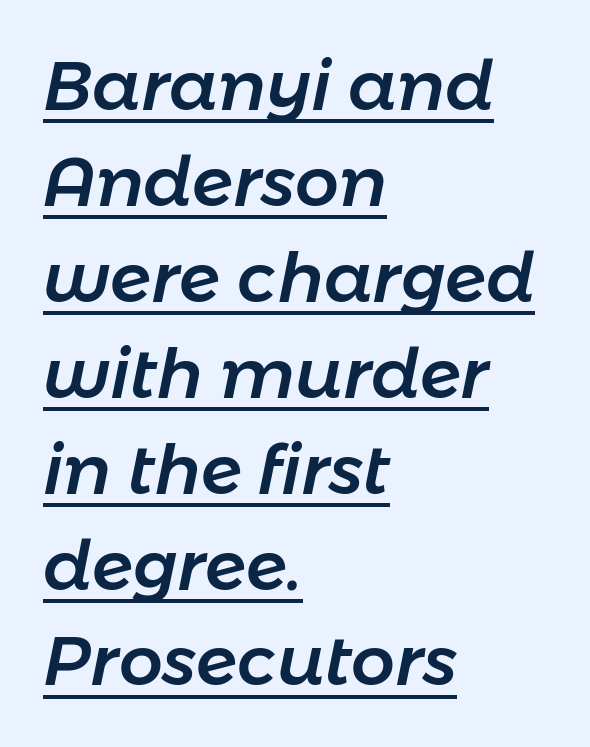
{"italic": "yes", "lean": "right", "slant_degrees": 11, "width": "normal", "stroke_contrast": "low", "x_height": "medium", "monospaced": "no", "underline": "yes", "align": "left", "line_spacing": "normal", "line_spacing_ratio": 1.39, "letter_spacing": "normal", "letter_spacing_em": 0.0, "glyph_px": 69}
